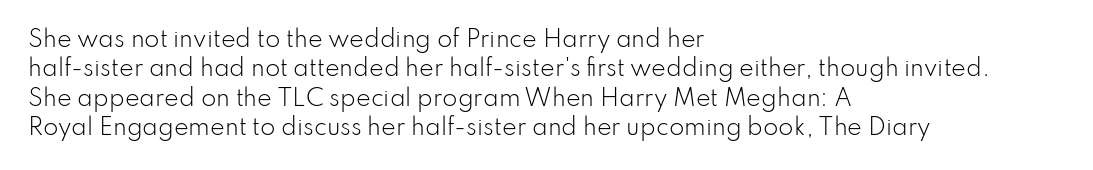
The image shows 22 px text type, upright; set left-aligned, normal line spacing (1.34x), normal letter spacing, not underlined.
